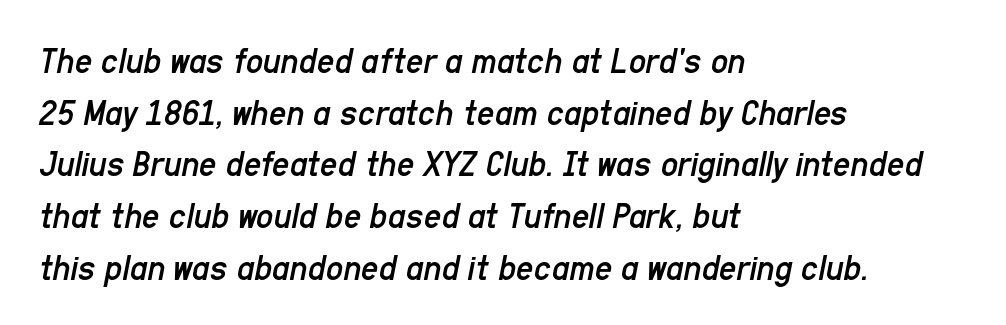
{"italic": "yes", "lean": "right", "slant_degrees": 11, "bold": "no", "weight": "regular", "width": "condensed", "stroke_contrast": "low", "x_height": "medium", "monospaced": "no", "underline": "no", "align": "left", "line_spacing": "normal", "line_spacing_ratio": 1.36, "letter_spacing": "normal", "letter_spacing_em": 0.0, "glyph_px": 38}
